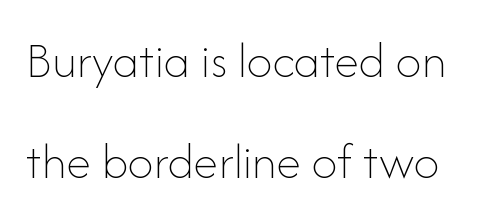
Here the designer chose a conventional face with non-uniform glyph widths. Does the leading feel generous? Absolutely, it's lavish. You could call the tracking neutral — neither tight nor loose. Stroke thickness stays within the range of a standard reading face or lighter. Descenders hang freely into open space.
